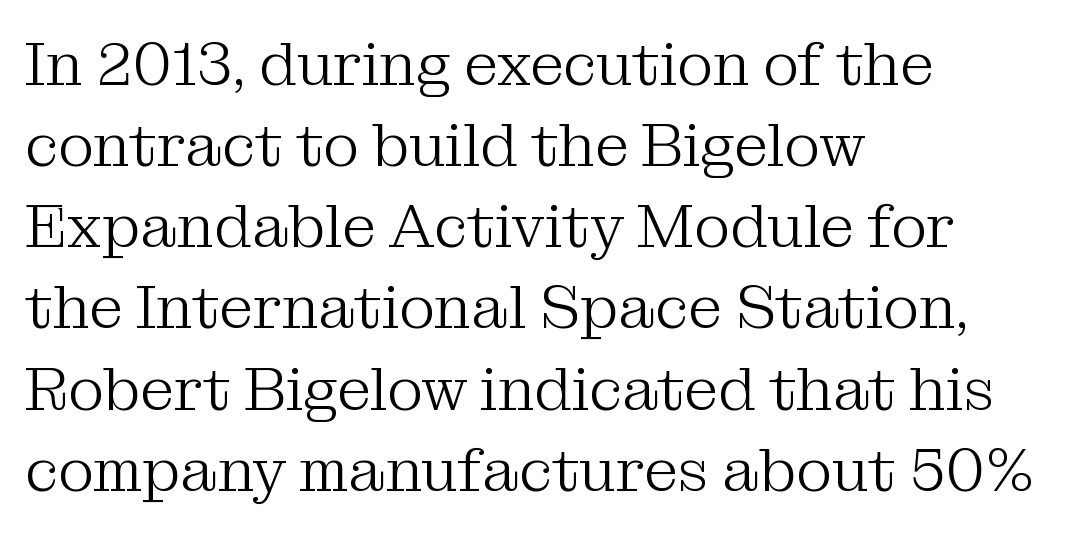
The image shows 61 px light serif type, upright; set left-aligned, normal line spacing (1.33x), normal letter spacing, not underlined; medium stroke contrast and a medium x-height.
